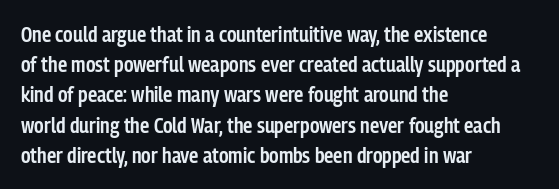
Q: Is the text bold? A: Semi-bold.
Q: Is the text italic (slanted)? A: No, it is upright.
Q: Is the text underlined? A: No.
Q: How is the paragraph aligned? A: Left-aligned.
Q: Is the spacing between letters normal or unusually wide? A: Normal.
Q: Is the spacing between lines tight, normal or loose? A: Normal.
